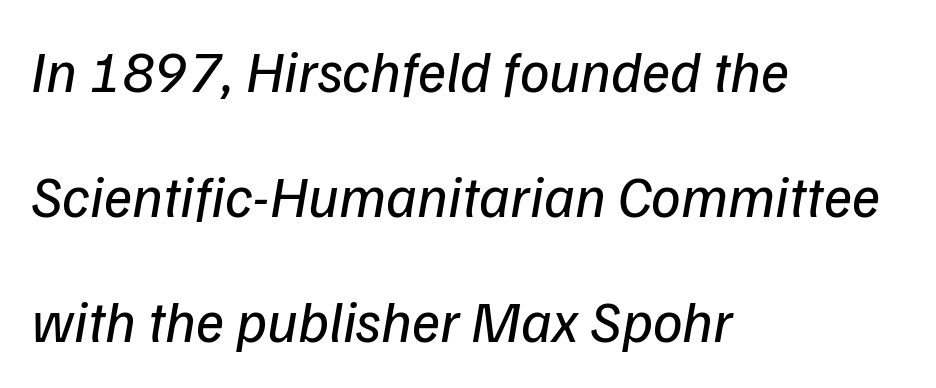
{"italic": "yes", "lean": "right", "slant_degrees": 9, "bold": "no", "weight": "regular", "width": "normal", "stroke_contrast": "low", "x_height": "medium", "monospaced": "no", "underline": "no", "align": "left", "line_spacing": "loose", "line_spacing_ratio": 2.12, "letter_spacing": "normal", "letter_spacing_em": 0.0, "glyph_px": 59}
